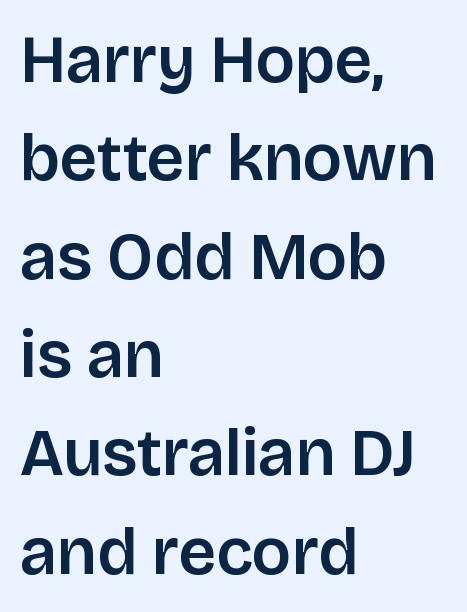
Is this a fixed-width face? No — the glyphs have proportional, varying widths. Vertical strokes here are truly vertical. The typesetter chose a ragged-right arrangement here. To sum up the face: it is a sans, with no serifs. Honestly, the row spacing looks completely unremarkable. Each word holds together tightly as a unit, with standard inter-letter gaps.
